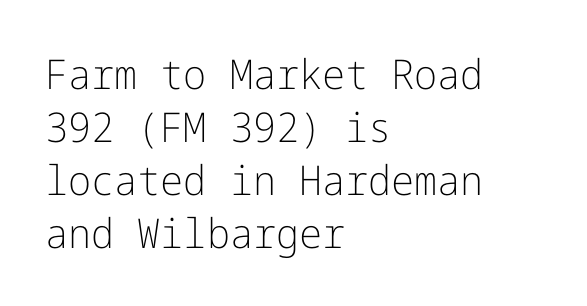
The image shows 41 px light sans-serif type, upright; set left-aligned, normal line spacing (1.29x), normal letter spacing, not underlined; low stroke contrast and a medium x-height.
